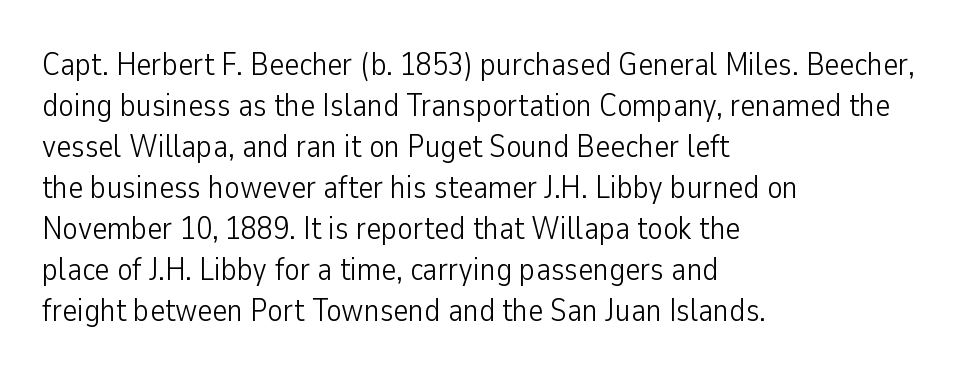
Q: Is the text bold? A: No.
Q: Is the text italic (slanted)? A: No, it is upright.
Q: Is the typeface a serif or a sans-serif typeface? A: Sans-serif.
Q: Is the text underlined? A: No.
Q: How is the paragraph aligned? A: Left-aligned.
Q: Is the spacing between letters normal or unusually wide? A: Normal.
Q: Is the spacing between lines tight, normal or loose? A: Normal.
Q: Width (condensed, normal, or wide)? A: Condensed.
Q: Stroke contrast? A: Low.
Q: x-height? A: Medium.
Q: Monospaced? A: No.
